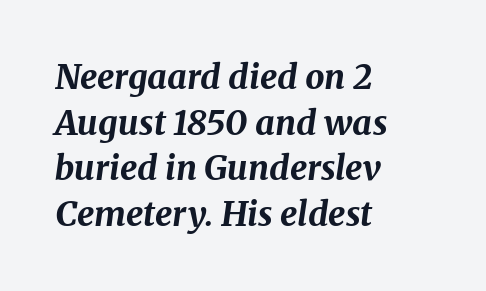
{"italic": "yes", "lean": "right", "slant_degrees": 8, "bold": "yes", "weight": "bold", "width": "normal", "stroke_contrast": "medium", "x_height": "medium", "monospaced": "no", "underline": "no", "align": "left", "line_spacing": "normal", "line_spacing_ratio": 1.34, "letter_spacing": "normal", "letter_spacing_em": 0.0, "glyph_px": 34}
